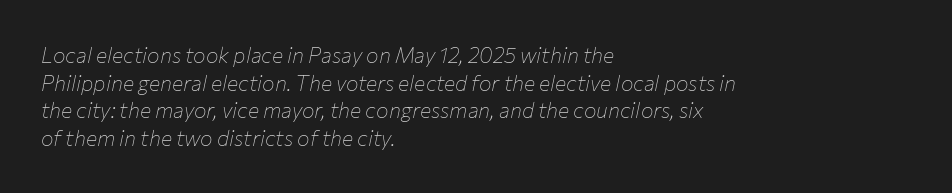
The image shows 21 px text type, italic (leaning right); set left-aligned, normal line spacing (1.32x), normal letter spacing, not underlined.
